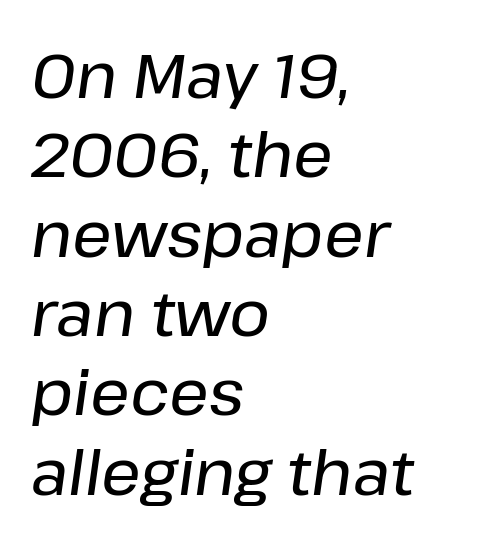
{"italic": "yes", "lean": "right", "slant_degrees": 8, "width": "normal", "stroke_contrast": "low", "x_height": "medium", "monospaced": "no", "underline": "no", "align": "left", "line_spacing": "normal", "line_spacing_ratio": 1.28, "letter_spacing": "normal", "letter_spacing_em": 0.0, "glyph_px": 62}
